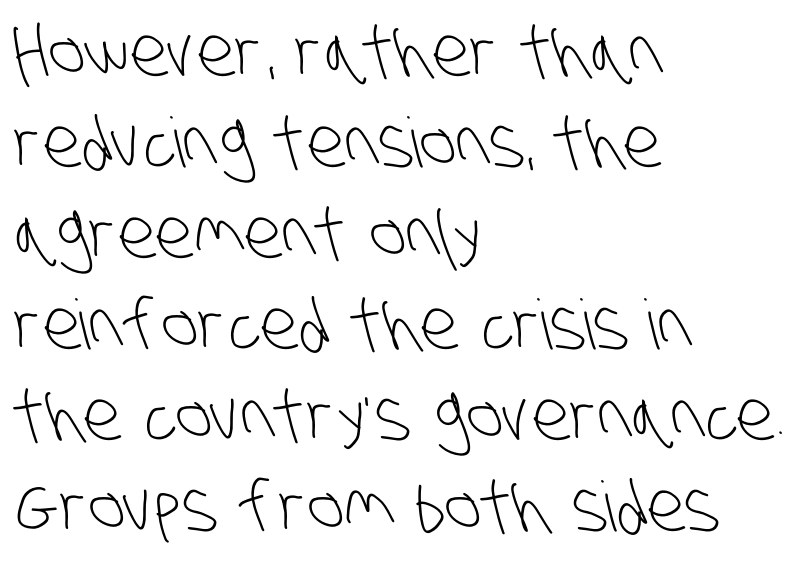
{"serif": "no", "bold": "no", "weight": "light", "width": "condensed", "stroke_contrast": "low", "x_height": "large", "monospaced": "no", "underline": "no", "align": "left", "line_spacing": "normal", "line_spacing_ratio": 1.32, "letter_spacing": "normal", "letter_spacing_em": 0.0, "glyph_px": 69}
